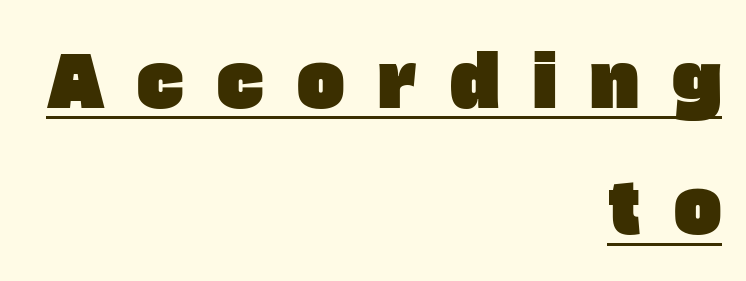
{"serif": "no", "width": "normal", "stroke_contrast": "low", "x_height": "large", "monospaced": "no", "underline": "yes", "align": "right", "line_spacing_ratio": 1.78, "letter_spacing": "wide", "letter_spacing_em": 0.47, "glyph_px": 71}
